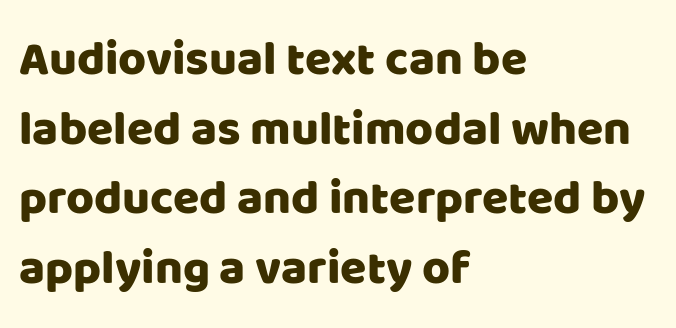
Between one letter and the next there's only the usual sliver of space. A typesetter would mark this as roman, not italic. Note the varied advance widths — an 'i' is clearly narrower than an 'm'. This rendering uses left alignment, leaving the right contour irregular. Each new line begins a customary step beneath the previous one. The designer went with a sans here, leaving each stem footless.
